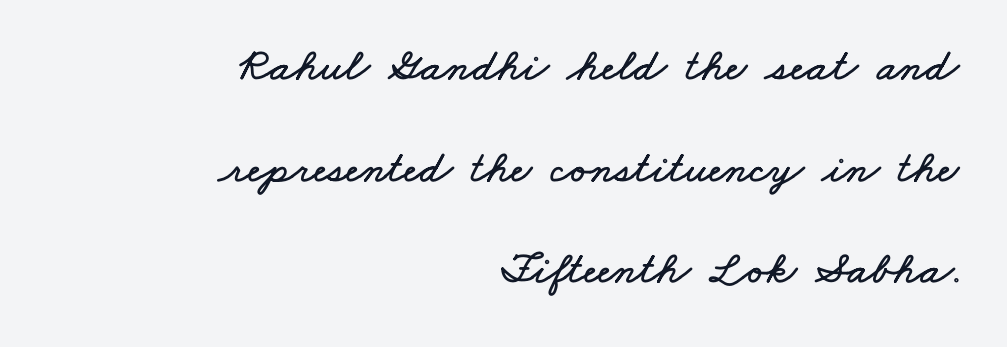
Q: Is the text underlined? A: No.
Q: How is the paragraph aligned? A: Right-aligned.
Q: Is the spacing between letters normal or unusually wide? A: Normal.
Q: Is the spacing between lines tight, normal or loose? A: Loose.
Q: Width (condensed, normal, or wide)? A: Wide.
Q: Stroke contrast? A: Low.
Q: x-height? A: Small.
Q: Monospaced? A: No.
